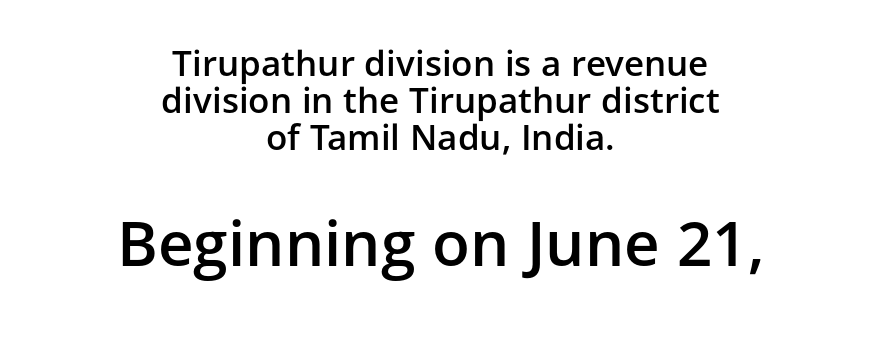
Q: Is the text bold? A: Semi-bold.
Q: Is the text italic (slanted)? A: No, it is upright.
Q: Is the typeface a serif or a sans-serif typeface? A: Sans-serif.
Q: Is the text underlined? A: No.
Q: How is the paragraph aligned? A: Centered.
Q: Is the spacing between letters normal or unusually wide? A: Normal.
Q: Is the spacing between lines tight, normal or loose? A: Tight.
Q: Which block of text is set in a larger size, the first (top) or the second (bottom)? A: The second (bottom) one.
Q: Width (condensed, normal, or wide)? A: Normal.
Q: Stroke contrast? A: Low.
Q: x-height? A: Medium.
Q: Monospaced? A: No.
